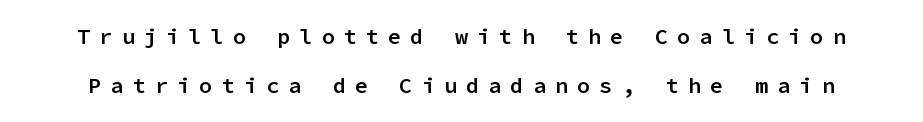
Look at the stroke-to-counter ratio: somewhat heavy, a semibold. The words here are not underlined. The type sits square on the baseline with zero lean. Successive baselines arrive slowly, with a big drop between each. Here the glyphs are tracked loosely, breaking word shapes into spaced letters.
